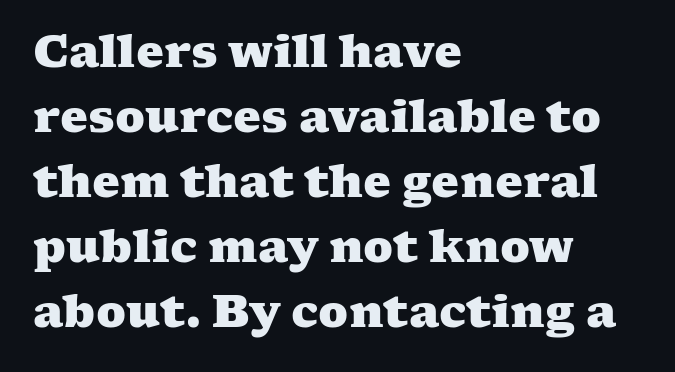
Does extra space separate the letters? No, they use regular spacing. Baseline-to-baseline distance is the conventional proportion of letter height. A full-strength bold gives these letters their thick strokes. Look at the bottom of the vertical strokes: they flare into serifs here.
